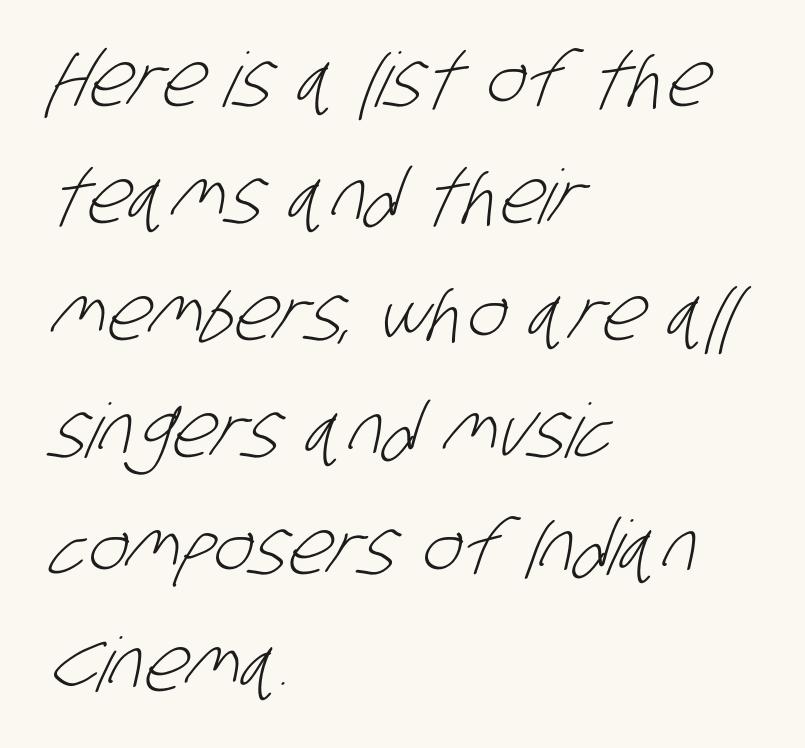
{"serif": "no", "bold": "no", "weight": "light", "width": "condensed", "stroke_contrast": "low", "x_height": "large", "monospaced": "no", "underline": "no", "align": "left", "line_spacing": "normal", "line_spacing_ratio": 1.56, "letter_spacing": "normal", "letter_spacing_em": 0.0, "glyph_px": 75}
